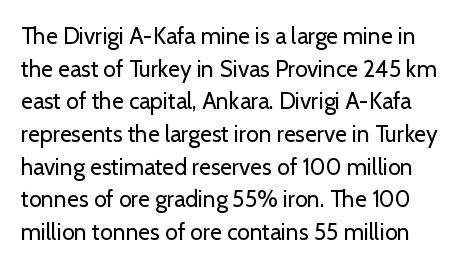
This reads as an unemphasized weight, regular at the heaviest. Honestly, there is no underline to notice here at all. The type is set solid horizontally, with unmodified tracking. If you measured baseline to baseline, you'd find a middling distance.
